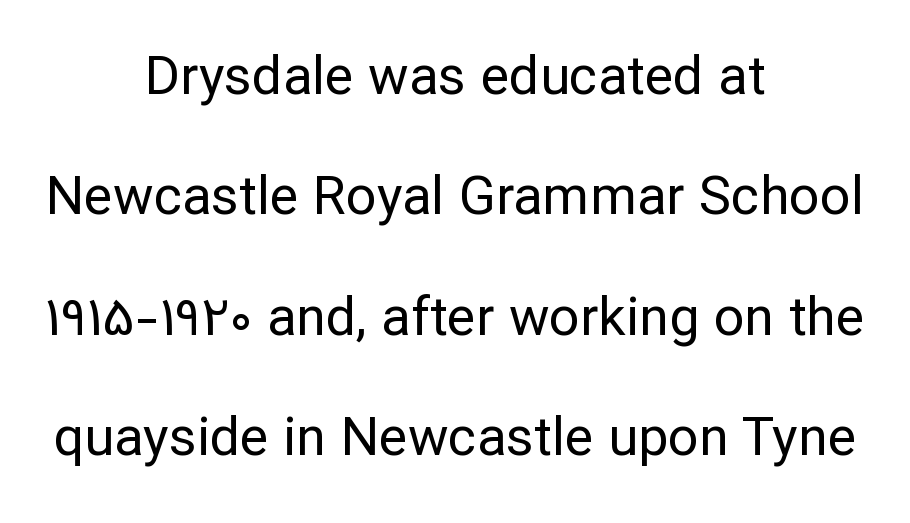
{"serif": "no", "italic": "no", "bold": "no", "weight": "regular", "width": "normal", "stroke_contrast": "low", "x_height": "medium", "monospaced": "no", "underline": "no", "align": "center", "line_spacing": "loose", "line_spacing_ratio": 2.23, "letter_spacing": "normal", "letter_spacing_em": 0.0, "glyph_px": 54}
